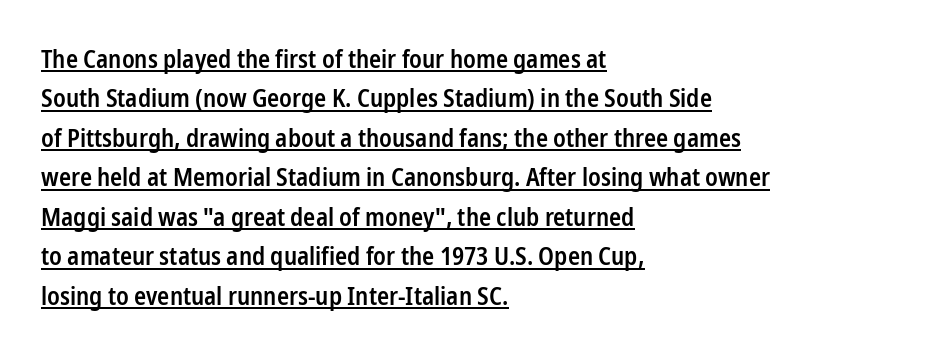
{"italic": "no", "bold": "semi", "underline": "yes", "align": "left", "line_spacing": "normal", "line_spacing_ratio": 1.58, "letter_spacing": "normal", "letter_spacing_em": 0.0, "glyph_px": 25}
